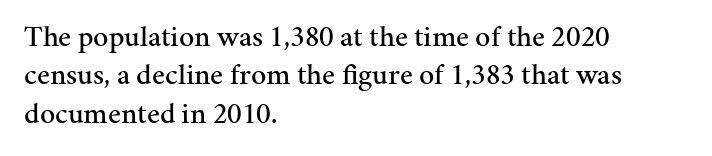
Q: Is the text italic (slanted)? A: No, it is upright.
Q: Is the typeface a serif or a sans-serif typeface? A: Serif.
Q: Is the text underlined? A: No.
Q: How is the paragraph aligned? A: Left-aligned.
Q: Is the spacing between letters normal or unusually wide? A: Normal.
Q: Is the spacing between lines tight, normal or loose? A: Normal.
Q: Width (condensed, normal, or wide)? A: Normal.
Q: Stroke contrast? A: Medium.
Q: x-height? A: Medium.
Q: Monospaced? A: No.
